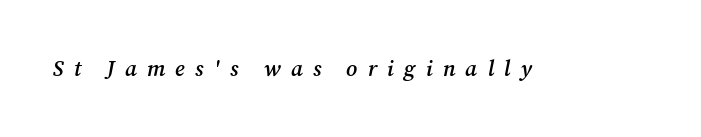
{"italic": "yes", "lean": "right", "slant_degrees": 12, "bold": "semi", "underline": "no", "letter_spacing": "wide", "letter_spacing_em": 0.46, "glyph_px": 22}
